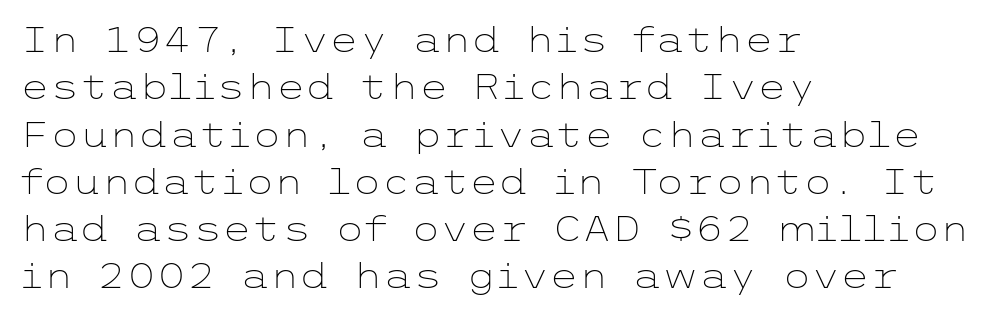
{"serif": "no", "italic": "no", "bold": "no", "weight": "light", "width": "wide", "stroke_contrast": "low", "x_height": "medium", "underline": "no", "align": "left", "line_spacing": "normal", "line_spacing_ratio": 1.39, "letter_spacing": "normal", "letter_spacing_em": 0.0, "glyph_px": 34}
